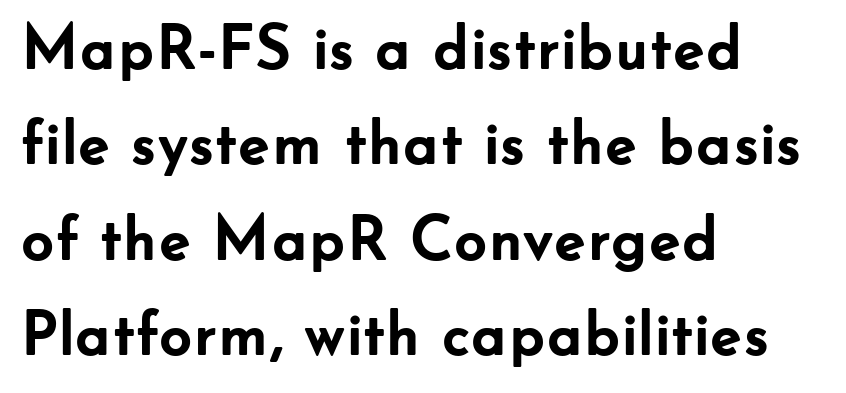
{"serif": "no", "italic": "no", "bold": "yes", "weight": "semibold", "width": "normal", "stroke_contrast": "low", "x_height": "small", "monospaced": "no", "underline": "no", "align": "left", "line_spacing": "normal", "line_spacing_ratio": 1.49, "letter_spacing": "normal", "letter_spacing_em": 0.0, "glyph_px": 64}
